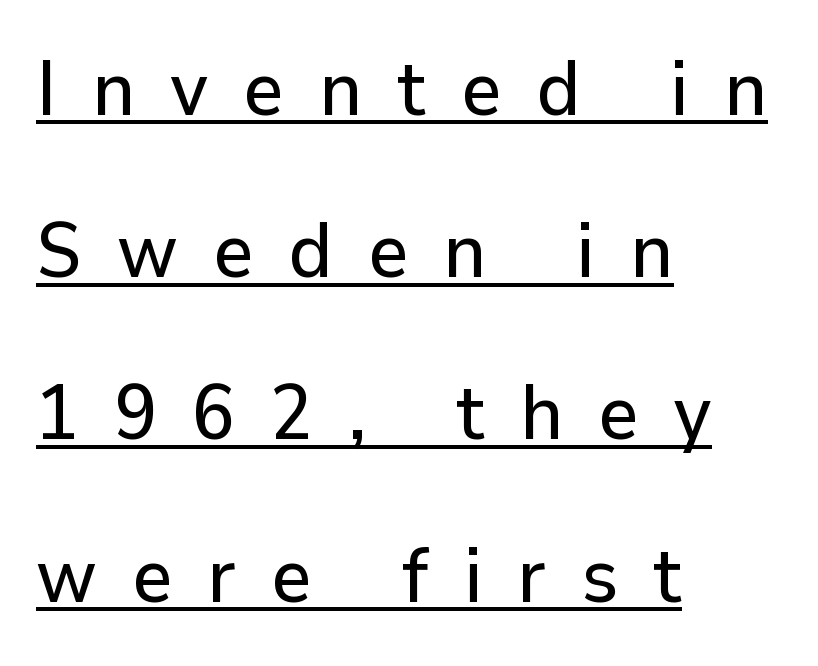
The image shows 78 px sans-serif type, upright; set left-aligned, loose line spacing (2.08x), unusually wide letter spacing (+0.45 em), underlined; low stroke contrast and a medium x-height.
